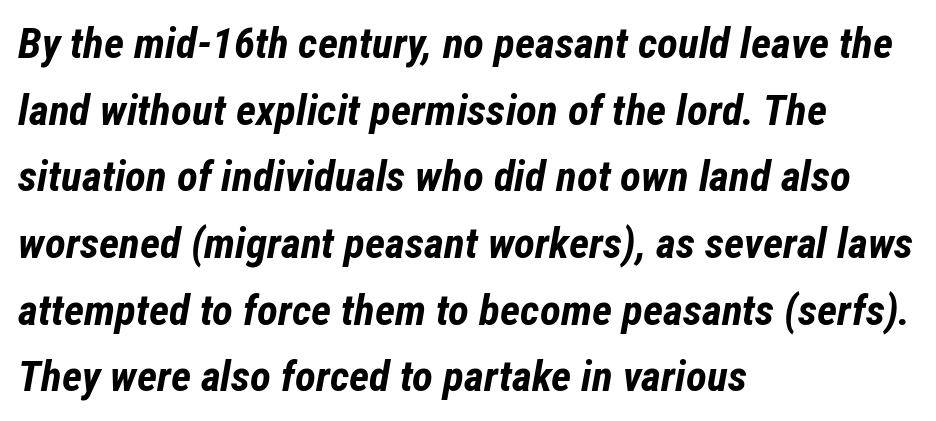
Tracking value appears to be zero — textbook default spacing. Rendered with sloped, italic letterforms. All the whitespace from short lines collects on the right. The glyphs are unaccompanied by any horizontal stroke below them.
